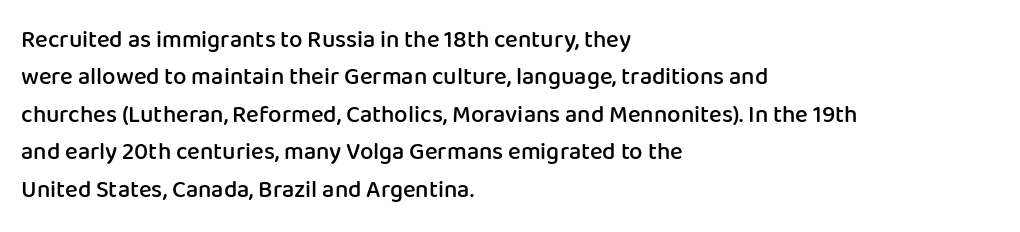
Summary of vertical rhythm: regular, with standard interline spacing. Do the letters lean? They stand straight. The passage is arranged the way most books set body copy — flush left. Bare-footed words on every line. The gaps between neighbouring characters are ordinary and unremarkable.
